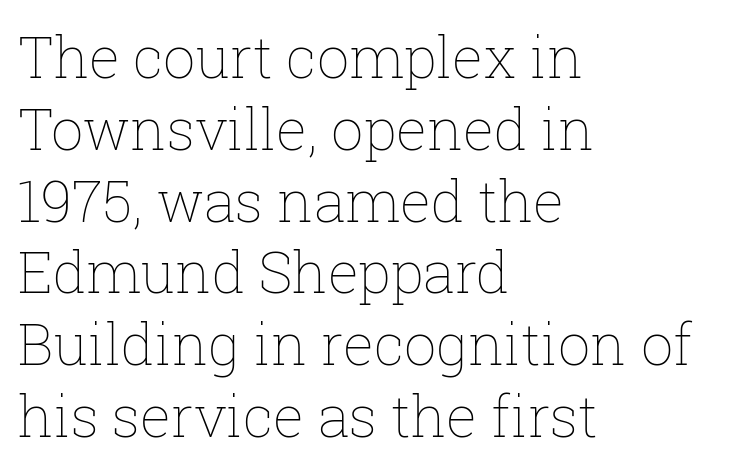
The image shows 57 px thin type, upright; set left-aligned, normal line spacing (1.26x), normal letter spacing, not underlined; low stroke contrast and a medium x-height.
